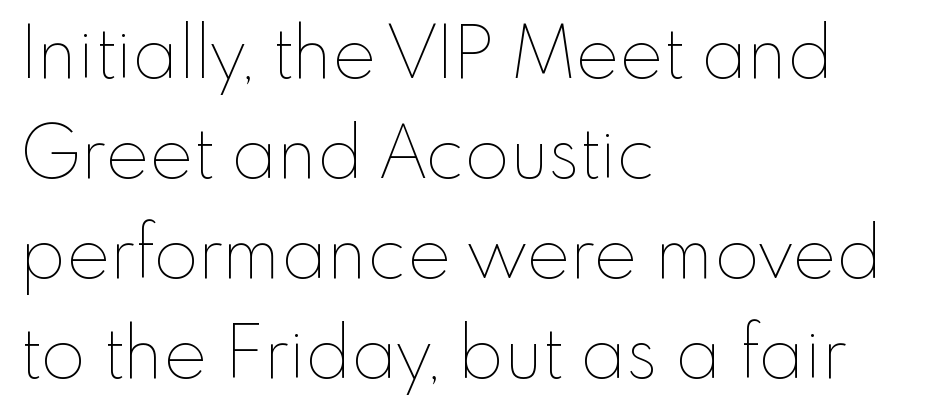
Compared with typical paragraphs, the rows here are spaced about the same. Nothing unusual about the tracking: characters are spaced as the font intends. All the whitespace from short lines collects on the right. The specimen omits any rule beneath the text block's lines.
